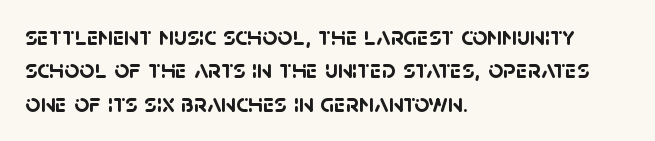
Short note: letters normally spaced. Just letters on the line, the space beneath them empty. Evenly set lines give the paragraph a standard silhouette. Thick stems and heavy bowls — unmistakably bold.
